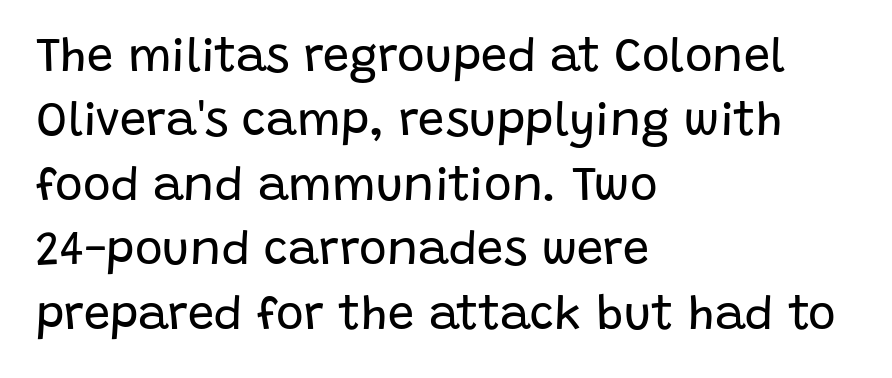
Q: Is the text bold? A: No.
Q: Is the text italic (slanted)? A: No, it is upright.
Q: Is the typeface a serif or a sans-serif typeface? A: Sans-serif.
Q: Is the text underlined? A: No.
Q: How is the paragraph aligned? A: Left-aligned.
Q: Is the spacing between letters normal or unusually wide? A: Normal.
Q: Is the spacing between lines tight, normal or loose? A: Normal.
Q: Width (condensed, normal, or wide)? A: Normal.
Q: Stroke contrast? A: Low.
Q: x-height? A: Large.
Q: Monospaced? A: No.
